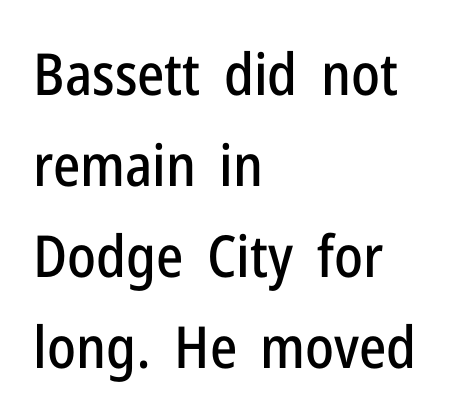
Q: Is the text italic (slanted)? A: No, it is upright.
Q: Is the typeface a serif or a sans-serif typeface? A: Sans-serif.
Q: Is the text underlined? A: No.
Q: How is the paragraph aligned? A: Left-aligned.
Q: Is the spacing between letters normal or unusually wide? A: Normal.
Q: Is the spacing between lines tight, normal or loose? A: Normal.
Q: Width (condensed, normal, or wide)? A: Condensed.
Q: Stroke contrast? A: Low.
Q: x-height? A: Medium.
Q: Monospaced? A: No.
